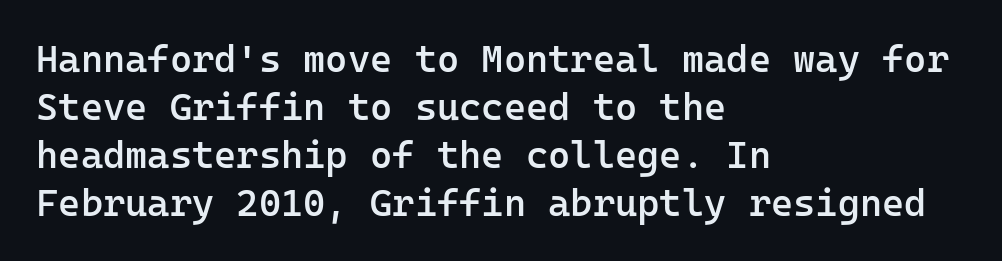
Q: Is the text bold? A: Semi-bold.
Q: Is the text italic (slanted)? A: No, it is upright.
Q: Is the typeface a serif or a sans-serif typeface? A: Sans-serif.
Q: Is the text underlined? A: No.
Q: How is the paragraph aligned? A: Left-aligned.
Q: Is the spacing between letters normal or unusually wide? A: Normal.
Q: Is the spacing between lines tight, normal or loose? A: Normal.
Q: Width (condensed, normal, or wide)? A: Normal.
Q: Stroke contrast? A: Low.
Q: x-height? A: Medium.
Q: Monospaced? A: Yes.
